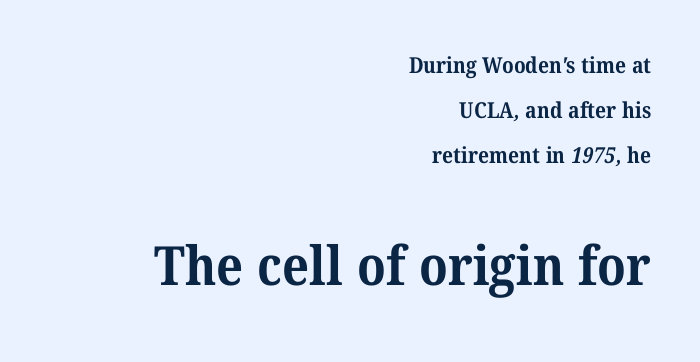
The face used here has the dense, thick strokes of a bold. Successive baselines arrive slowly, with a big drop between each. Line endings align vertically; line beginnings do not. The glyphs in this specimen are seriffed. Default kerning and tracking; the words read as compact shapes. If you squint, the bottom block still reads clearly — it's the larger of the two.
